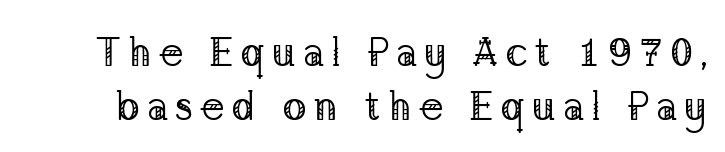
One glance says typical: line gaps are just what's usual. The letterforms sit at book weight or below. Is this a sans? No — the strokes have serifs. Words float on clear page, feet unadorned. The letters stand upright; this is a roman face.
